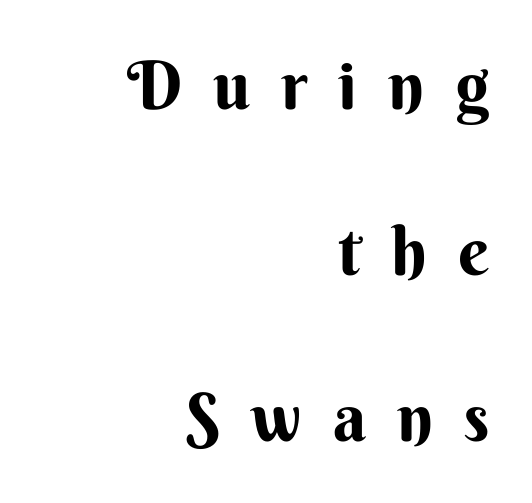
{"serif": "no", "italic": "no", "bold": "yes", "weight": "bold", "width": "normal", "stroke_contrast": "medium", "x_height": "small", "monospaced": "no", "underline": "no", "align": "right", "line_spacing": "loose", "line_spacing_ratio": 2.48, "letter_spacing": "wide", "letter_spacing_em": 0.46, "glyph_px": 67}
